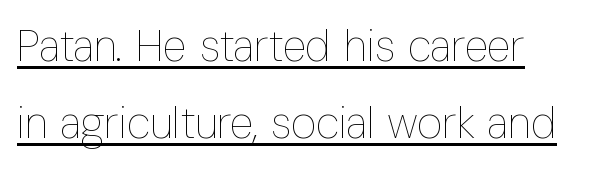
{"italic": "no", "bold": "no", "weight": "thin", "width": "condensed", "stroke_contrast": "low", "x_height": "medium", "monospaced": "no", "underline": "yes", "align": "left", "line_spacing_ratio": 1.75, "letter_spacing": "normal", "letter_spacing_em": 0.0, "glyph_px": 44}
